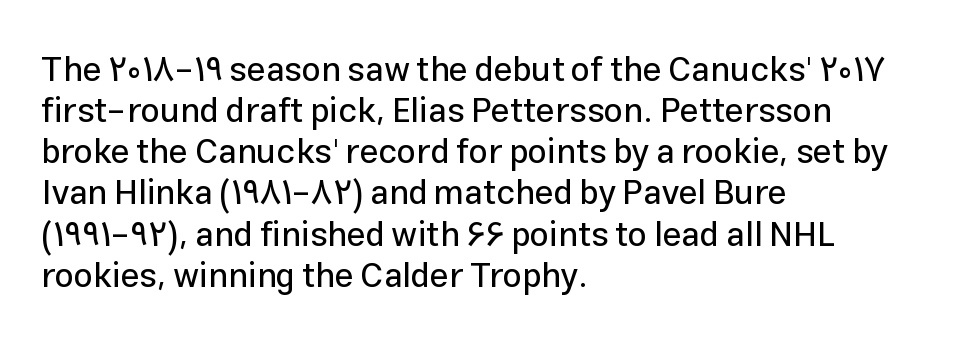
{"serif": "no", "italic": "no", "width": "normal", "stroke_contrast": "low", "x_height": "medium", "monospaced": "no", "underline": "no", "align": "left", "line_spacing_ratio": 1.21, "letter_spacing": "normal", "letter_spacing_em": 0.0, "glyph_px": 34}
